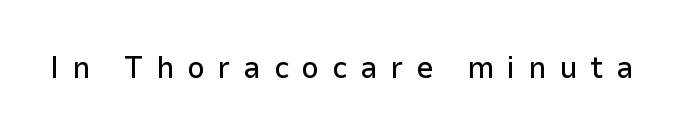
Q: Is the text italic (slanted)? A: No, it is upright.
Q: Is the typeface a serif or a sans-serif typeface? A: Sans-serif.
Q: Is the text underlined? A: No.
Q: Is the spacing between letters normal or unusually wide? A: Unusually wide.
Q: Width (condensed, normal, or wide)? A: Normal.
Q: Stroke contrast? A: Low.
Q: x-height? A: Medium.
Q: Monospaced? A: No.
